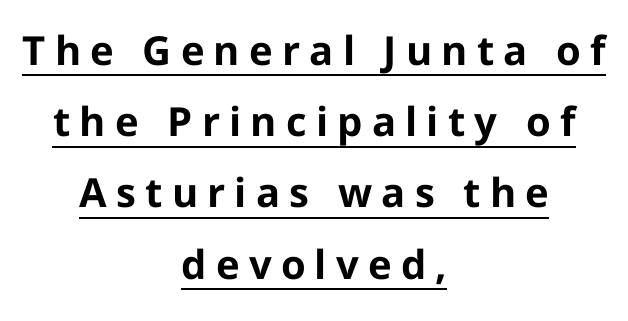
The typeface chosen for these lines omits serifs. On the weight axis this lands at bold, roughly 700. The lines are quadded center. Inter-character spacing is expanded well beyond the font's built-in metrics.
